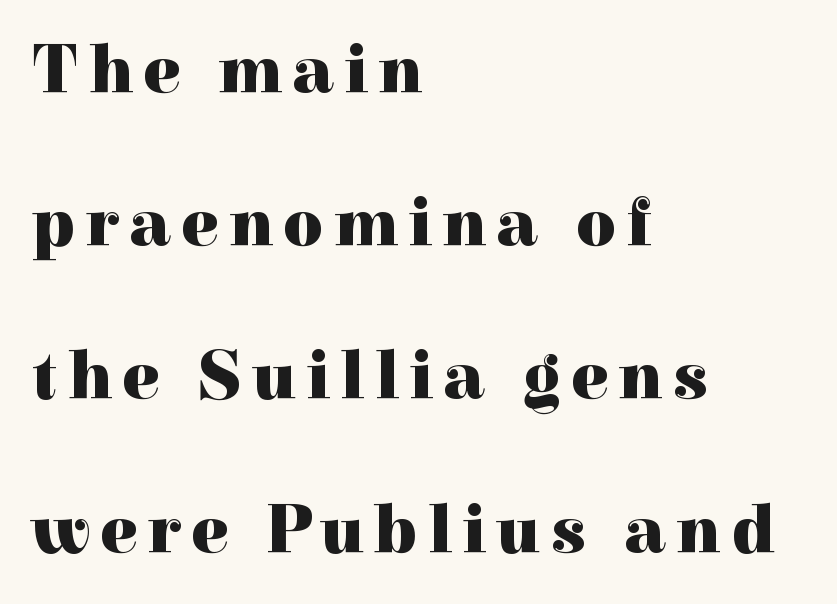
A typesetter would call this proportional, since set widths differ per character. The specimen reads as upright at a glance. Line spacing here is loose. The text block is weighted toward the left margin, trailing off unevenly rightward.
